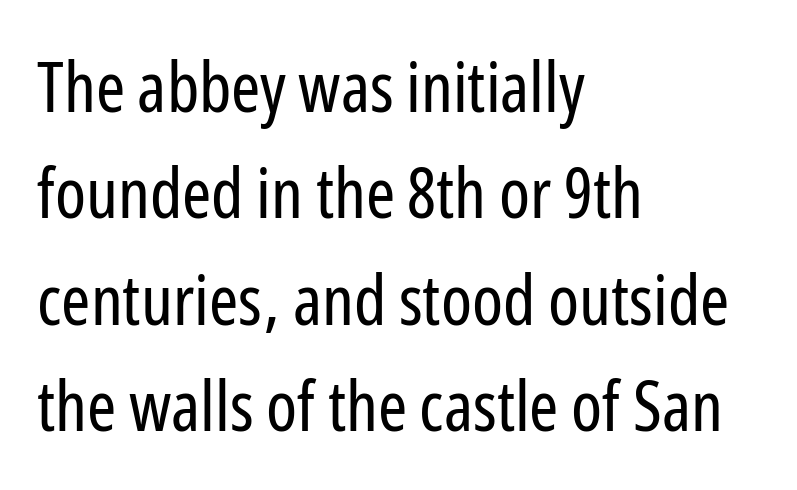
Q: Is the text bold? A: No.
Q: Is the text italic (slanted)? A: No, it is upright.
Q: Is the typeface a serif or a sans-serif typeface? A: Sans-serif.
Q: Is the text underlined? A: No.
Q: How is the paragraph aligned? A: Left-aligned.
Q: Is the spacing between letters normal or unusually wide? A: Normal.
Q: Is the spacing between lines tight, normal or loose? A: Normal.
Q: Width (condensed, normal, or wide)? A: Condensed.
Q: Stroke contrast? A: Low.
Q: x-height? A: Medium.
Q: Monospaced? A: No.
